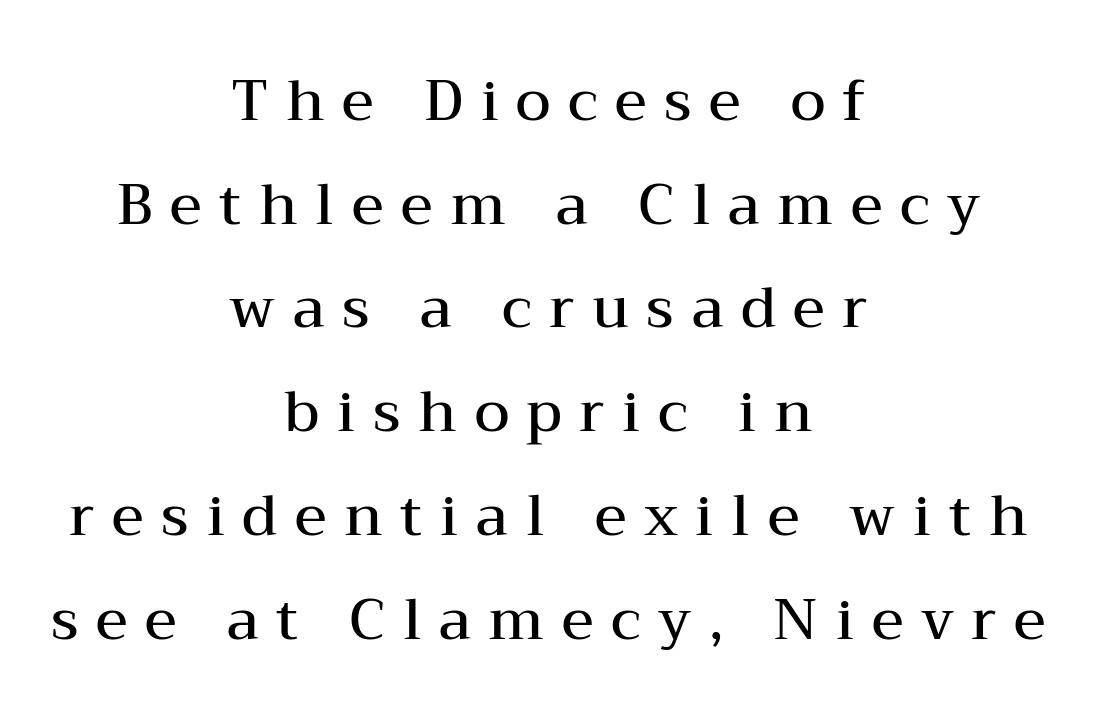
{"serif": "yes", "italic": "no", "bold": "semi", "weight": "semibold", "width": "wide", "stroke_contrast": "medium", "x_height": "medium", "monospaced": "no", "underline": "no", "align": "center", "line_spacing_ratio": 1.82, "letter_spacing": "wide", "letter_spacing_em": 0.31, "glyph_px": 57}
